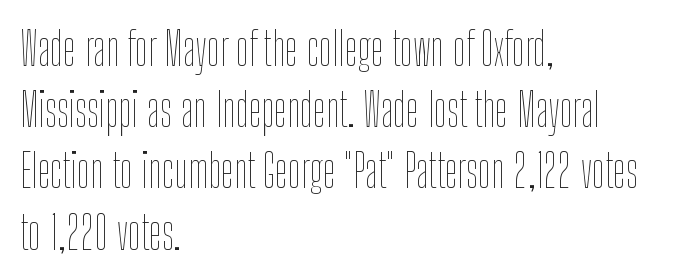
{"italic": "no", "bold": "no", "weight": "thin", "width": "condensed", "stroke_contrast": "low", "x_height": "medium", "monospaced": "no", "underline": "no", "align": "left", "line_spacing": "normal", "line_spacing_ratio": 1.33, "letter_spacing": "normal", "letter_spacing_em": 0.0, "glyph_px": 46}
